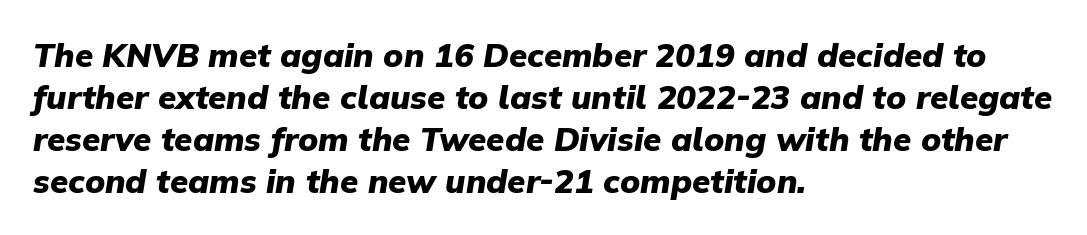
The image shows 33 px heavy type, italic (leaning right); set left-aligned, normal line spacing (1.27x), normal letter spacing, not underlined; low stroke contrast and a medium x-height.
